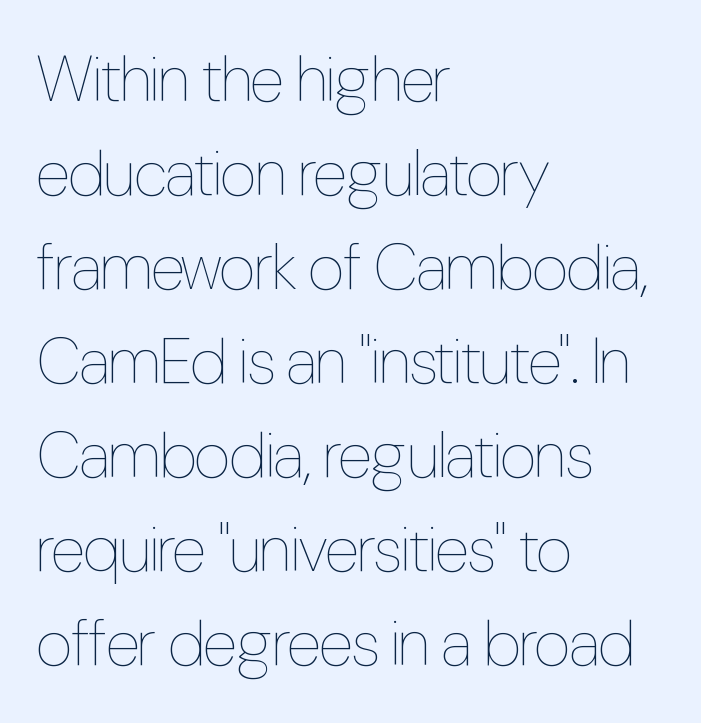
Leading: standard. Honestly, the letter spacing is just normal — you wouldn't notice it. In CSS terms this would be text-align: left. The font sits on the lighter half of the weight spectrum, regular included.
